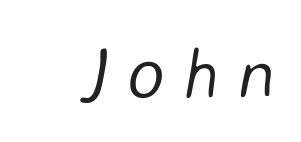
{"italic": "yes", "lean": "right", "slant_degrees": 8, "bold": "no", "weight": "light", "width": "normal", "stroke_contrast": "low", "x_height": "medium", "monospaced": "no", "underline": "no", "letter_spacing": "wide", "letter_spacing_em": 0.25, "glyph_px": 72}
